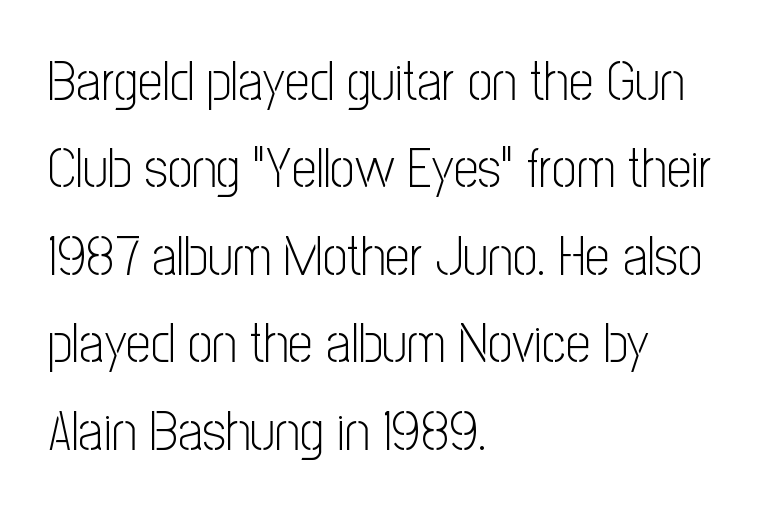
The image shows 55 px light, condensed sans-serif type, upright; set left-aligned, normal line spacing (1.59x), normal letter spacing, not underlined; low stroke contrast and a medium x-height.
